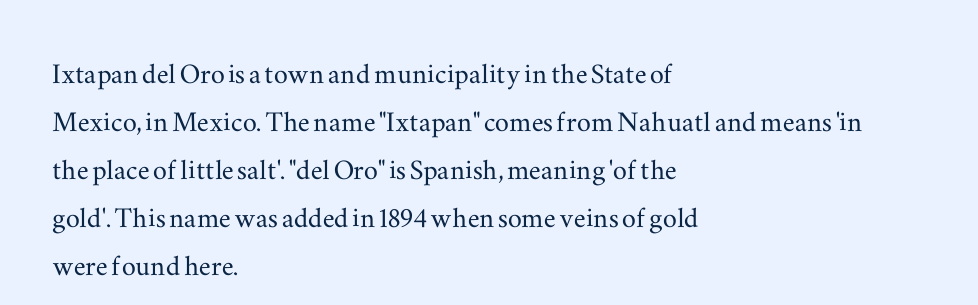
Q: Is the text italic (slanted)? A: No, it is upright.
Q: Is the typeface a serif or a sans-serif typeface? A: Serif.
Q: Is the text underlined? A: No.
Q: How is the paragraph aligned? A: Left-aligned.
Q: Is the spacing between letters normal or unusually wide? A: Normal.
Q: Is the spacing between lines tight, normal or loose? A: Normal.
Q: Width (condensed, normal, or wide)? A: Wide.
Q: Stroke contrast? A: Medium.
Q: x-height? A: Small.
Q: Monospaced? A: No.
